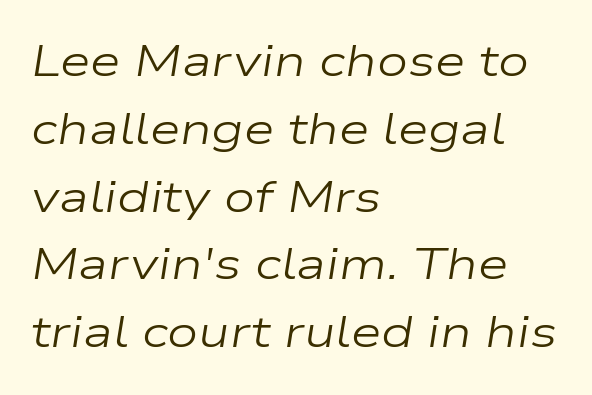
{"italic": "yes", "lean": "right", "slant_degrees": 9, "bold": "no", "weight": "regular", "width": "wide", "stroke_contrast": "low", "x_height": "medium", "monospaced": "no", "underline": "no", "align": "left", "line_spacing": "normal", "line_spacing_ratio": 1.54, "letter_spacing": "normal", "letter_spacing_em": 0.0, "glyph_px": 44}
